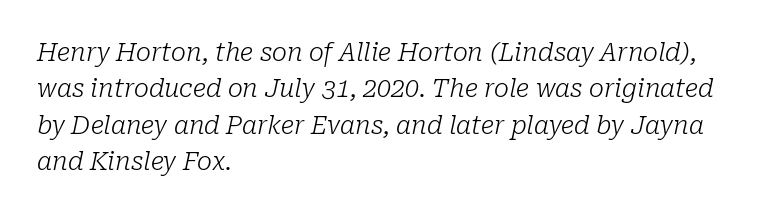
The image shows 25 px text type, italic (leaning right); set left-aligned, normal line spacing (1.46x), normal letter spacing, not underlined.
